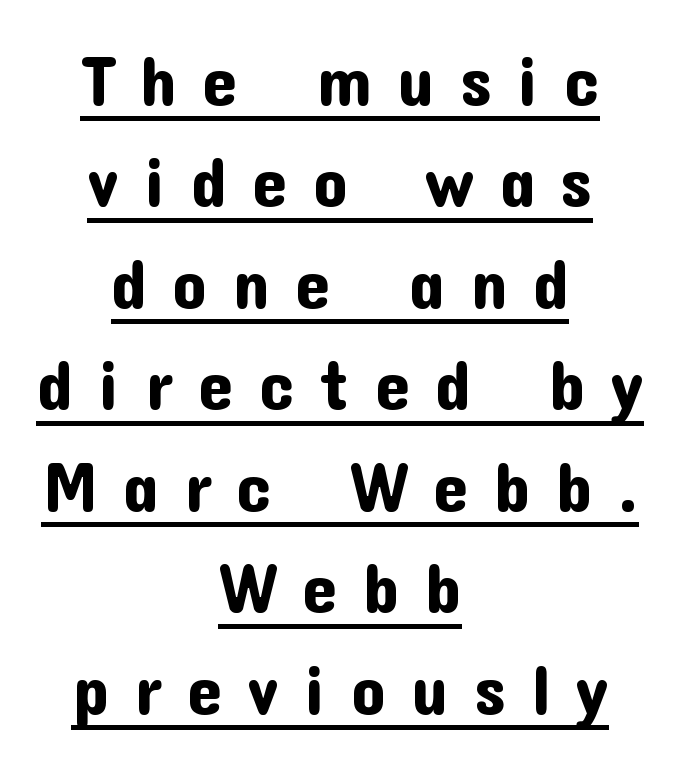
Q: Is the text italic (slanted)? A: No, it is upright.
Q: Is the typeface a serif or a sans-serif typeface? A: Sans-serif.
Q: Is the text underlined? A: Yes.
Q: How is the paragraph aligned? A: Centered.
Q: Is the spacing between letters normal or unusually wide? A: Unusually wide.
Q: Is the spacing between lines tight, normal or loose? A: Normal.
Q: Width (condensed, normal, or wide)? A: Normal.
Q: Stroke contrast? A: Low.
Q: x-height? A: Medium.
Q: Monospaced? A: No.
